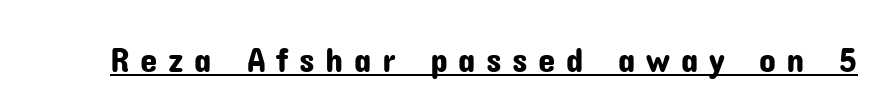
Q: Is the text italic (slanted)? A: No, it is upright.
Q: Is the typeface a serif or a sans-serif typeface? A: Sans-serif.
Q: Is the text underlined? A: Yes.
Q: Is the spacing between letters normal or unusually wide? A: Unusually wide.
Q: Width (condensed, normal, or wide)? A: Normal.
Q: Stroke contrast? A: Low.
Q: x-height? A: Medium.
Q: Monospaced? A: No.
